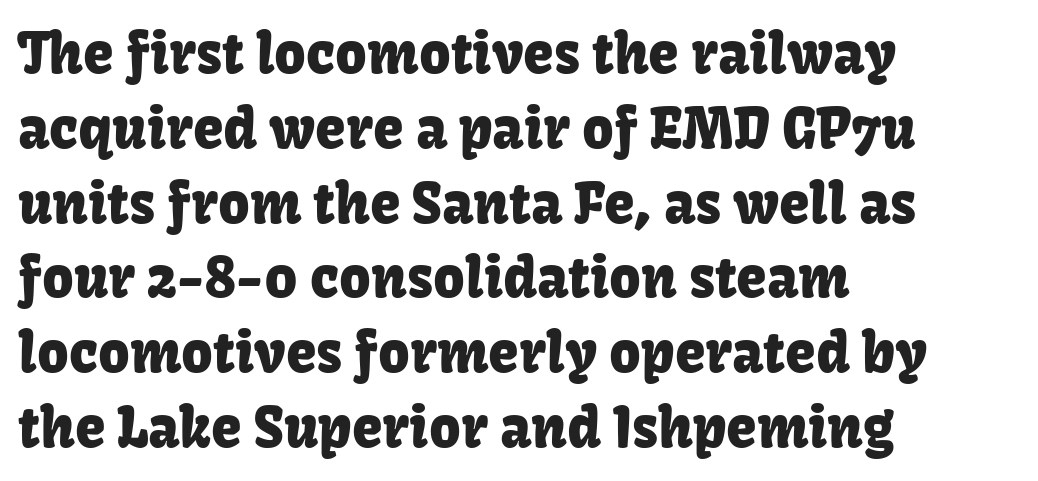
This block has exactly the height ordinary leading produces. Note: no serifs on the glyphs. All the whitespace from short lines collects on the right. Compared with typical body copy, the letter spacing here is the same. Is there any slant? The stems are plumb. Is this a fixed-width face? No — the glyphs have proportional, varying widths.
